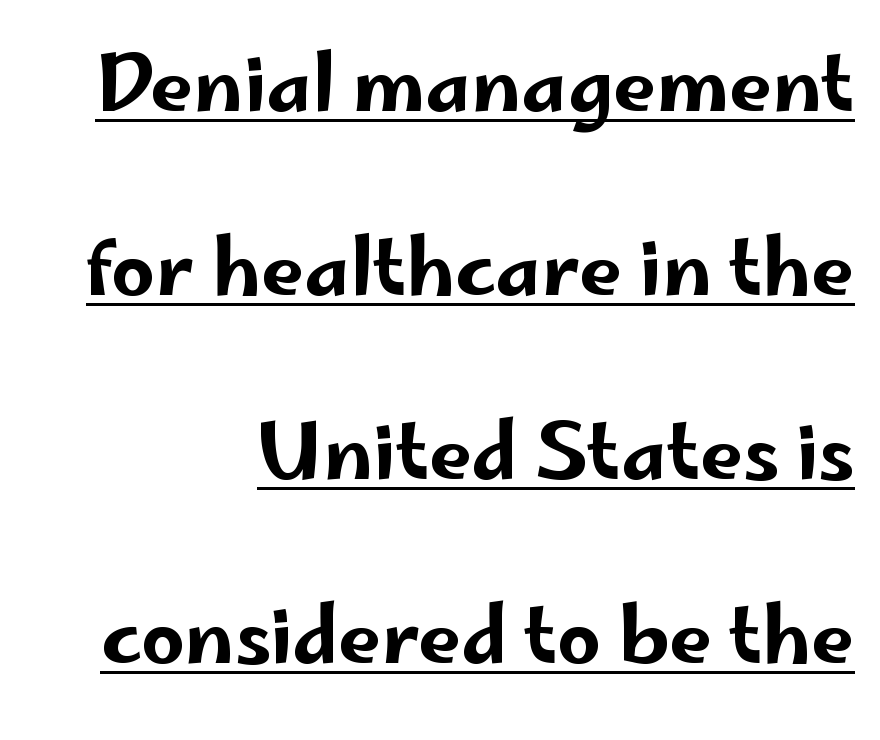
{"serif": "no", "italic": "no", "width": "wide", "stroke_contrast": "low", "x_height": "small", "monospaced": "no", "underline": "yes", "align": "right", "line_spacing": "loose", "line_spacing_ratio": 2.39, "letter_spacing": "normal", "letter_spacing_em": 0.0, "glyph_px": 77}
